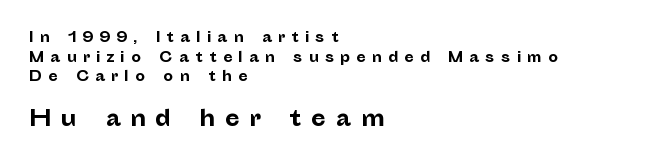
Line starts are locked; line ends wander. Letter spacing: wide. You'd pick this weight for a headline — it's a proper bold. How would I describe the line gaps? Plain and ordinary.
